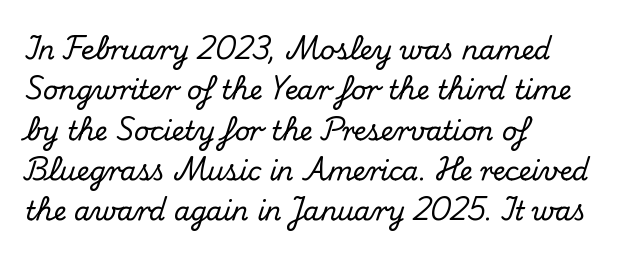
The image shows 26 px text type; set left-aligned, normal line spacing (1.55x), normal letter spacing, not underlined.
